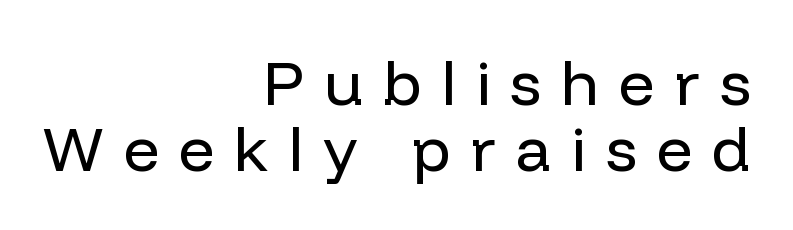
{"serif": "no", "italic": "no", "bold": "no", "weight": "regular", "width": "normal", "stroke_contrast": "low", "x_height": "medium", "monospaced": "no", "underline": "no", "align": "right", "line_spacing": "tight", "line_spacing_ratio": 1.05, "letter_spacing": "wide", "letter_spacing_em": 0.31, "glyph_px": 63}
